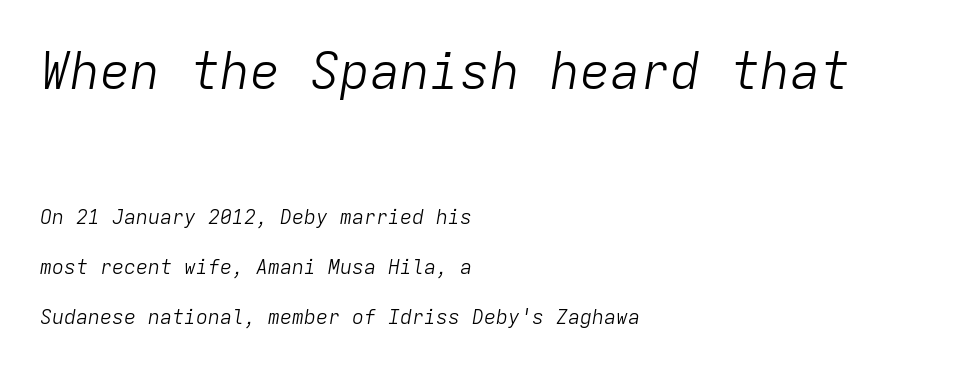
An italicized treatment has been applied to the whole sample. Lines of text with bare space underneath. Default kerning and tracking; the words read as compact shapes. Summary of vertical rhythm: relaxed, with wide interline spacing. Which chunk is bigger? The first one — the top block dwarfs the bottom.
